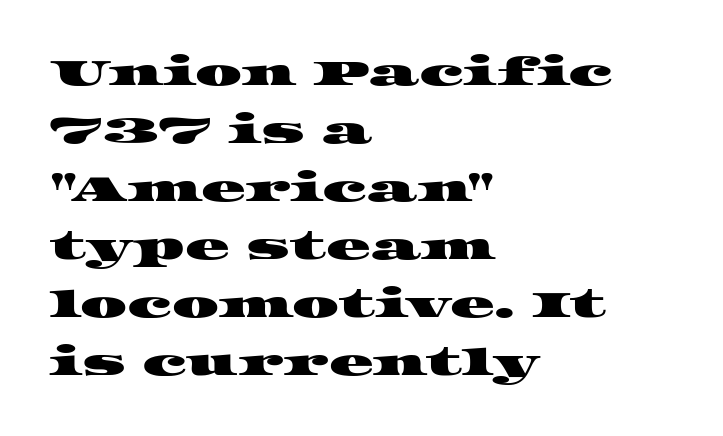
The letterforms sit shoulder to shoulder at normal distance. Type style note: has serifs. The strip under each line holds only bare page. The rendering uses natural spacing where letterforms have individual widths. The compositor pushed each line to the left boundary. Quick note: interline space is typical.
